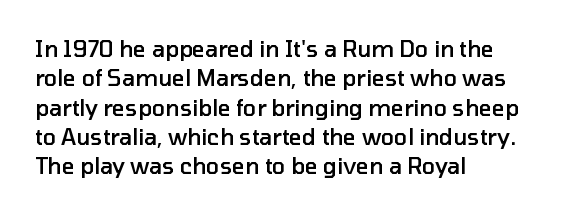
Q: Is the text bold? A: Semi-bold.
Q: Is the text italic (slanted)? A: No, it is upright.
Q: Is the text underlined? A: No.
Q: How is the paragraph aligned? A: Left-aligned.
Q: Is the spacing between letters normal or unusually wide? A: Normal.
Q: Is the spacing between lines tight, normal or loose? A: Normal.
